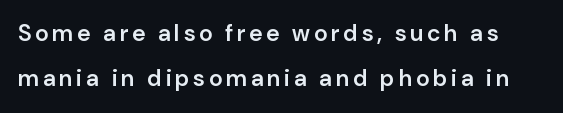
The specimen reads as upright at a glance. Weight check: semibold — heavier than regular, not quite bold. The foot of each line stays bare and open. You could fit nearly another row in the gap between these rows.
